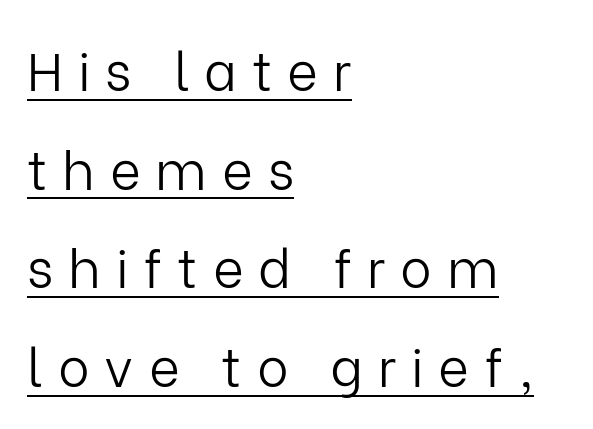
A typesetter would label this face a sans. Each letter keeps its own natural width here, so spacing adapts to shape. Underline: present. Counters stay open thanks to moderate or lighter strokes. Compared with a centered layout, this one pins lines to the left instead. The passage shown has open, widely tracked lettering throughout.
